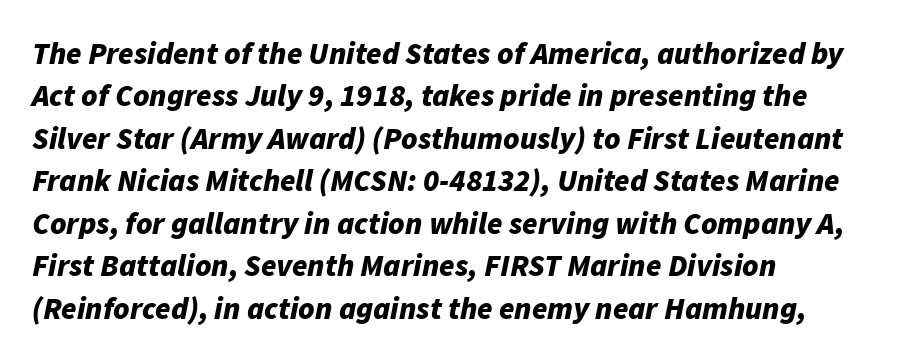
Baseline-to-baseline distance is the conventional proportion of letter height. This sample uses plain, unmodified letter spacing. The font's italic variant was chosen for this text. The passage shown is typed in a proportional face where columns would drift. The typesetting leans heavy: a genuine bold. Bare-footed words on every line.
